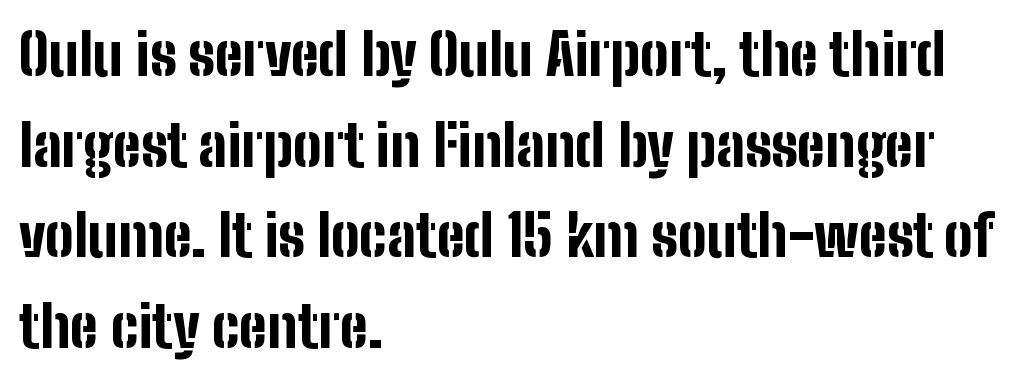
The image shows 57 px bold, condensed sans-serif type, upright; set left-aligned, normal line spacing (1.59x), normal letter spacing, not underlined; low stroke contrast and a medium x-height.
